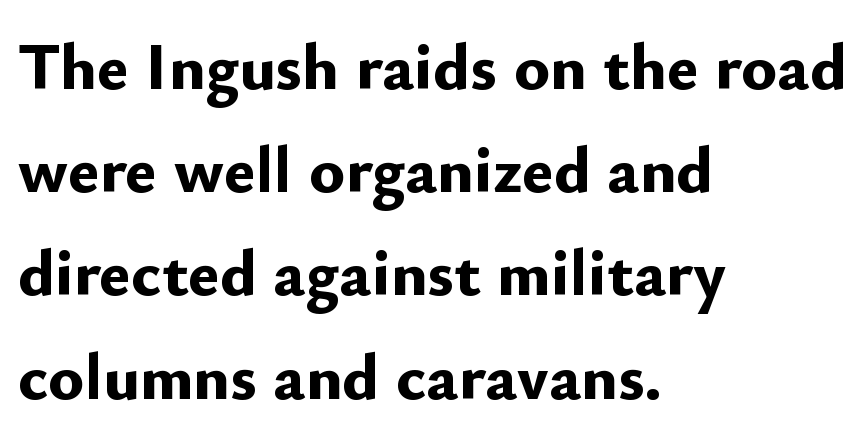
I'd call this a sans setting — the letters go barefoot. Has an underline been added? It has not. The rendering anchors every line to the left-hand side. Does the leading feel generous? No, just average. Spacing verdict: proportional, widths tailored to each character. Designer's note — italics off, roman on.
